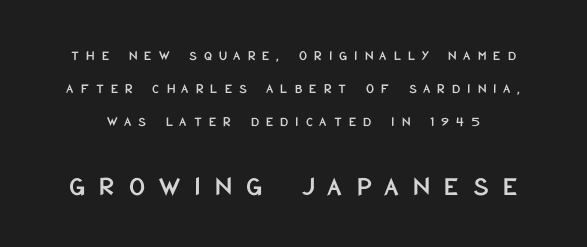
These two chunks differ in scale, with the bottom chunk taking the larger measure. The typography opts for an upright posture over an oblique one. Words appear elongated and porous because spacing is wide. The text was rendered using a sans face with plain stroke endings. Just letters on the line, the space beneath them empty. The leading is generous, giving the passage an open texture.
